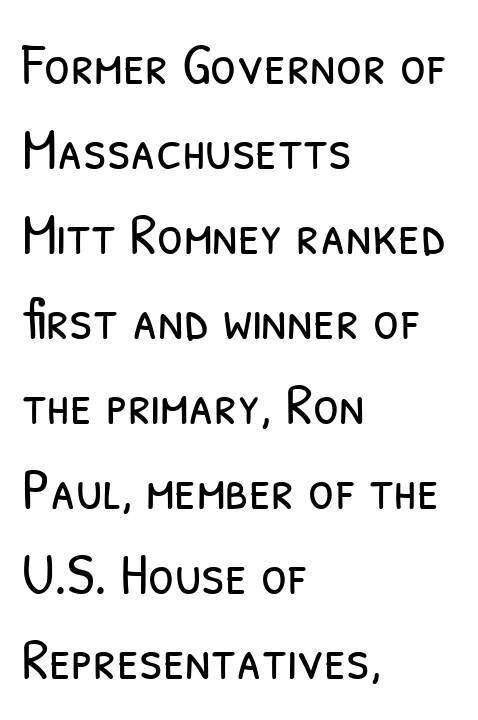
The image shows 59 px light, condensed sans-serif type; set left-aligned, normal line spacing (1.44x), normal letter spacing, not underlined; low stroke contrast and a medium x-height.
